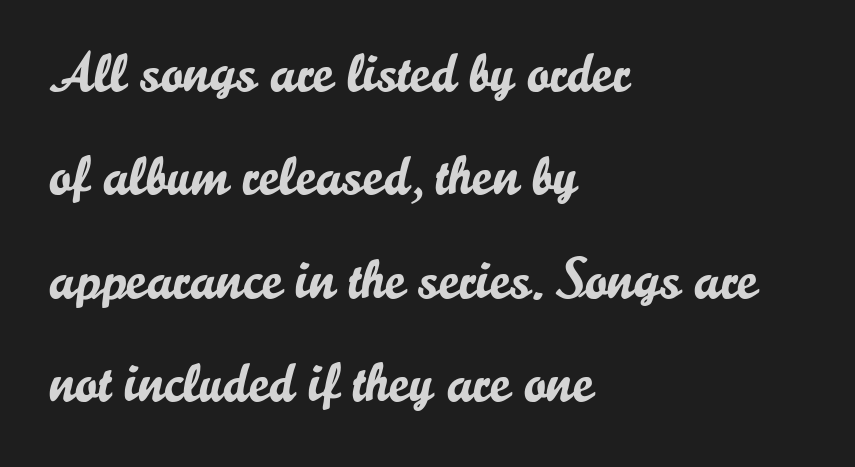
{"serif": "no", "width": "normal", "stroke_contrast": "low", "x_height": "small", "monospaced": "no", "underline": "no", "align": "left", "line_spacing_ratio": 1.88, "letter_spacing": "normal", "letter_spacing_em": 0.0, "glyph_px": 55}
